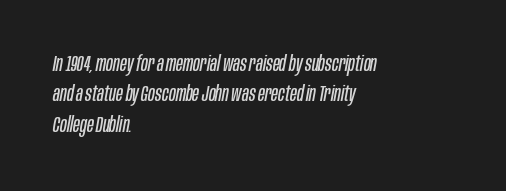
The image shows 22 px text type, italic (leaning right); set left-aligned, normal line spacing (1.38x), normal letter spacing, not underlined.
